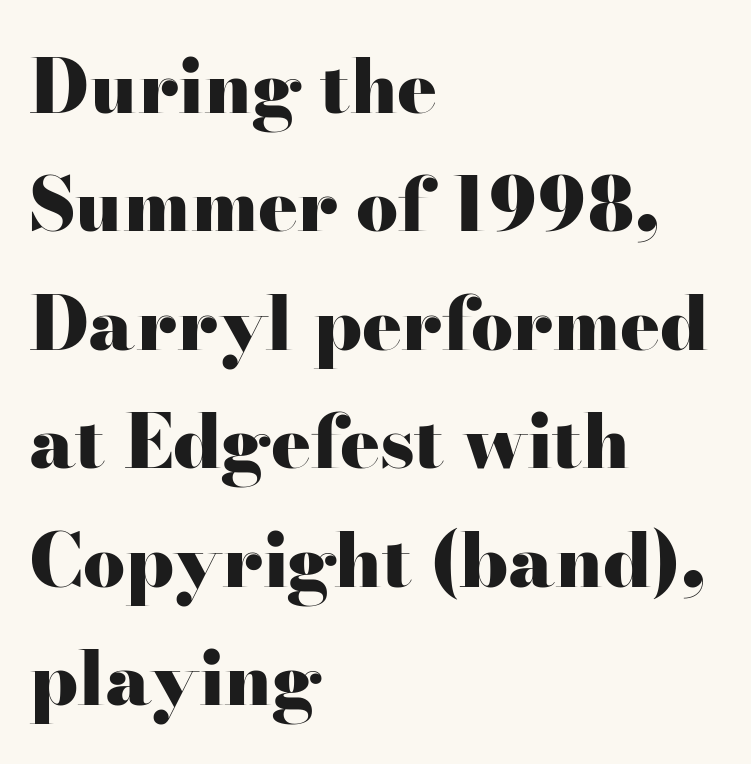
Q: Is the text bold? A: Yes.
Q: Is the text italic (slanted)? A: No, it is upright.
Q: Is the typeface a serif or a sans-serif typeface? A: Serif.
Q: Is the text underlined? A: No.
Q: How is the paragraph aligned? A: Left-aligned.
Q: Is the spacing between letters normal or unusually wide? A: Normal.
Q: Is the spacing between lines tight, normal or loose? A: Normal.
Q: Width (condensed, normal, or wide)? A: Wide.
Q: Stroke contrast? A: High.
Q: x-height? A: Small.
Q: Monospaced? A: No.
